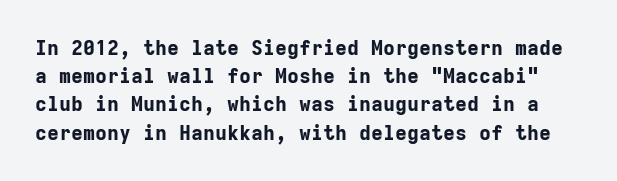
Q: Is the text bold? A: Yes.
Q: Is the text italic (slanted)? A: No, it is upright.
Q: Is the text underlined? A: No.
Q: Is the spacing between letters normal or unusually wide? A: Normal.
Q: Is the spacing between lines tight, normal or loose? A: Normal.
